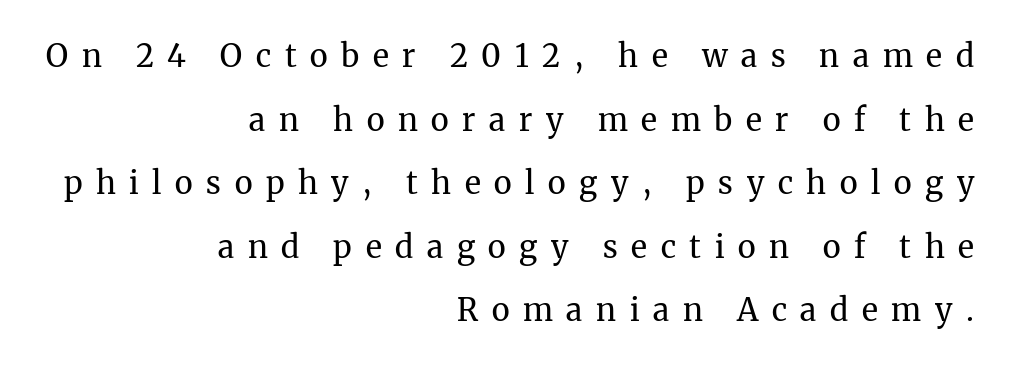
{"serif": "yes", "italic": "no", "bold": "no", "weight": "regular", "width": "normal", "stroke_contrast": "medium", "x_height": "medium", "monospaced": "no", "underline": "no", "align": "right", "line_spacing": "loose", "line_spacing_ratio": 2.05, "letter_spacing": "wide", "letter_spacing_em": 0.44, "glyph_px": 31}
